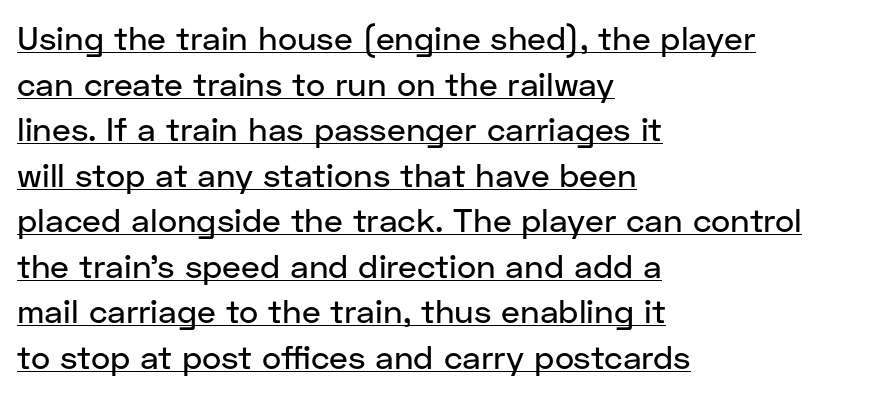
Q: Is the text italic (slanted)? A: No, it is upright.
Q: Is the typeface a serif or a sans-serif typeface? A: Sans-serif.
Q: Is the text underlined? A: Yes.
Q: How is the paragraph aligned? A: Left-aligned.
Q: Is the spacing between letters normal or unusually wide? A: Normal.
Q: Is the spacing between lines tight, normal or loose? A: Normal.
Q: Width (condensed, normal, or wide)? A: Normal.
Q: Stroke contrast? A: Low.
Q: x-height? A: Medium.
Q: Monospaced? A: No.
